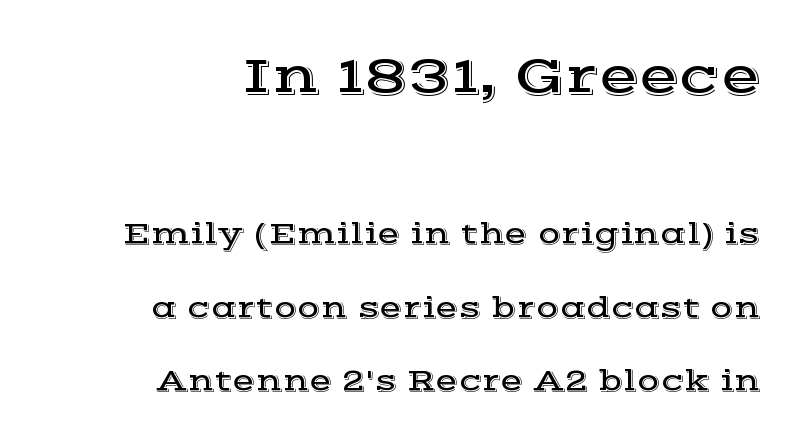
Q: Is the text italic (slanted)? A: No, it is upright.
Q: Is the typeface a serif or a sans-serif typeface? A: Serif.
Q: Is the text underlined? A: No.
Q: How is the paragraph aligned? A: Right-aligned.
Q: Is the spacing between letters normal or unusually wide? A: Normal.
Q: Is the spacing between lines tight, normal or loose? A: Loose.
Q: Which block of text is set in a larger size, the first (top) or the second (bottom)? A: The first (top) one.
Q: Width (condensed, normal, or wide)? A: Wide.
Q: x-height? A: Medium.
Q: Monospaced? A: No.
